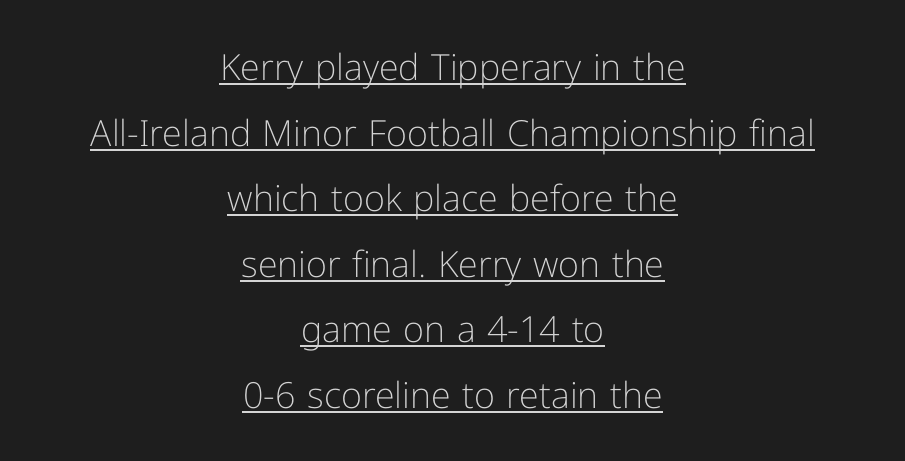
{"serif": "no", "italic": "no", "bold": "no", "weight": "light", "width": "normal", "stroke_contrast": "low", "x_height": "medium", "monospaced": "no", "underline": "yes", "align": "center", "line_spacing_ratio": 1.82, "letter_spacing": "normal", "letter_spacing_em": 0.0, "glyph_px": 36}
